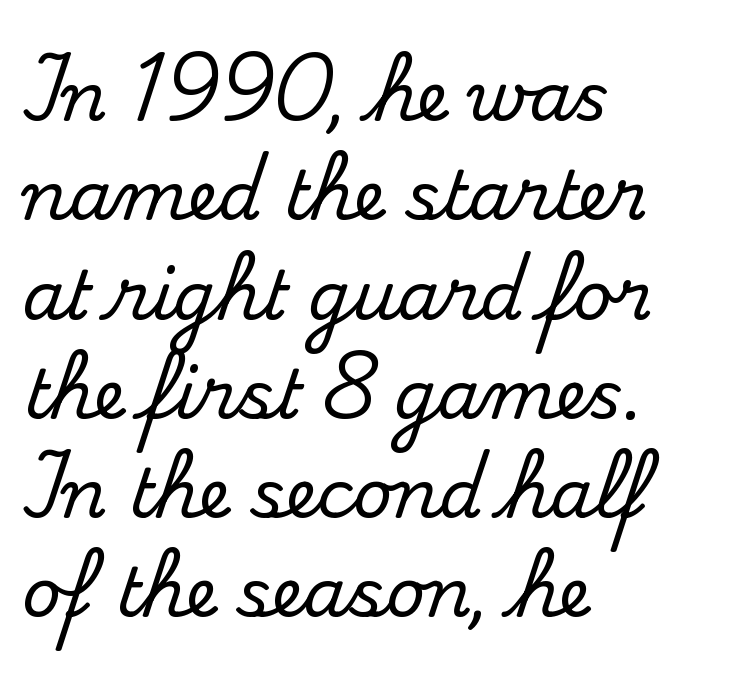
Q: Is the text italic (slanted)? A: Yes.
Q: Is the text underlined? A: No.
Q: How is the paragraph aligned? A: Left-aligned.
Q: Is the spacing between letters normal or unusually wide? A: Normal.
Q: Is the spacing between lines tight, normal or loose? A: Normal.
Q: Width (condensed, normal, or wide)? A: Normal.
Q: Stroke contrast? A: Medium.
Q: x-height? A: Small.
Q: Monospaced? A: No.
